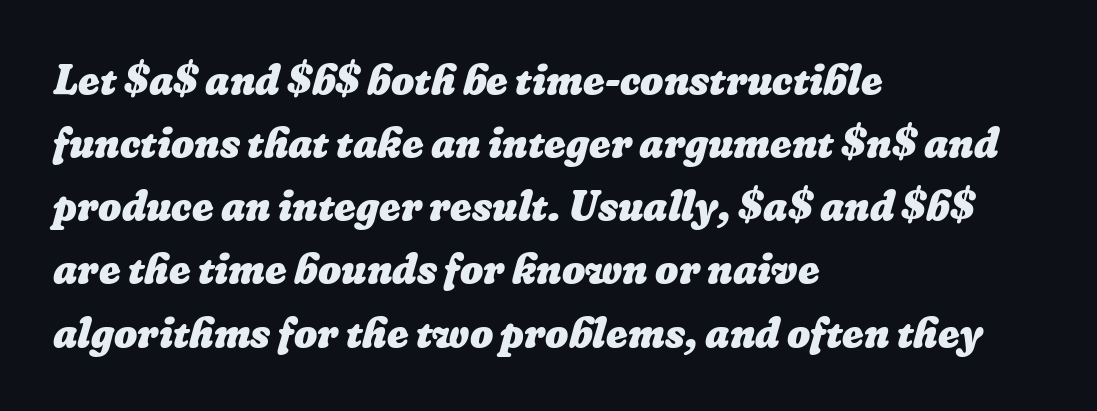
Line beginnings align vertically; line endings do not. Looks like regular typesetting: each glyph gets only the width it needs. The baseline area is clear. The face used here has the dense, thick strokes of a bold. The passage shown has conventional tracking throughout. Successive baselines arrive at the customary interval.
